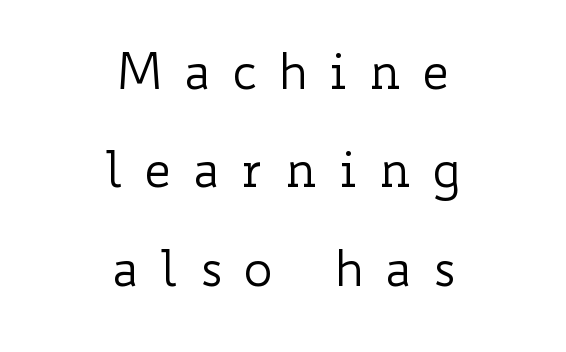
Q: Is the text bold? A: No.
Q: Is the text italic (slanted)? A: No, it is upright.
Q: Is the text underlined? A: No.
Q: How is the paragraph aligned? A: Centered.
Q: Is the spacing between letters normal or unusually wide? A: Unusually wide.
Q: Is the spacing between lines tight, normal or loose? A: Loose.
Q: Width (condensed, normal, or wide)? A: Wide.
Q: Stroke contrast? A: Low.
Q: x-height? A: Small.
Q: Monospaced? A: No.
